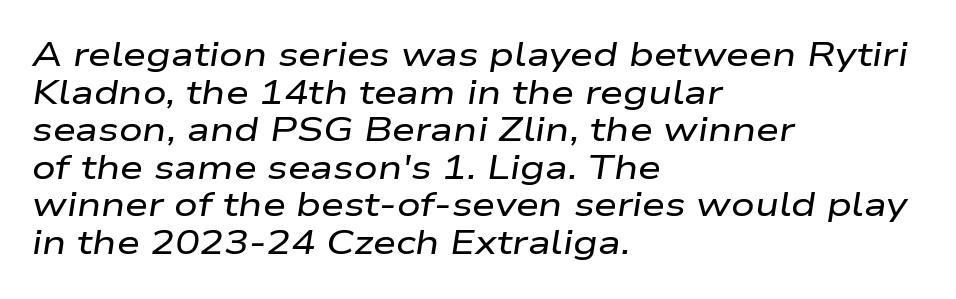
{"italic": "yes", "lean": "right", "slant_degrees": 9, "width": "wide", "stroke_contrast": "low", "x_height": "medium", "monospaced": "no", "underline": "no", "align": "left", "line_spacing": "tight", "line_spacing_ratio": 1.14, "letter_spacing": "normal", "letter_spacing_em": 0.0, "glyph_px": 33}
